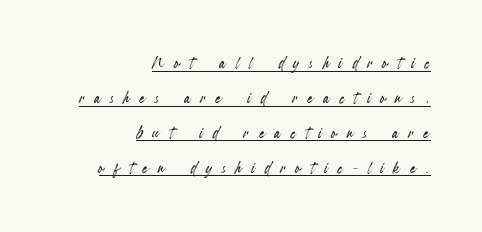
The image shows 21 px text type; set right-aligned, normal line spacing (1.66x), unusually wide letter spacing (+0.47 em), underlined.
